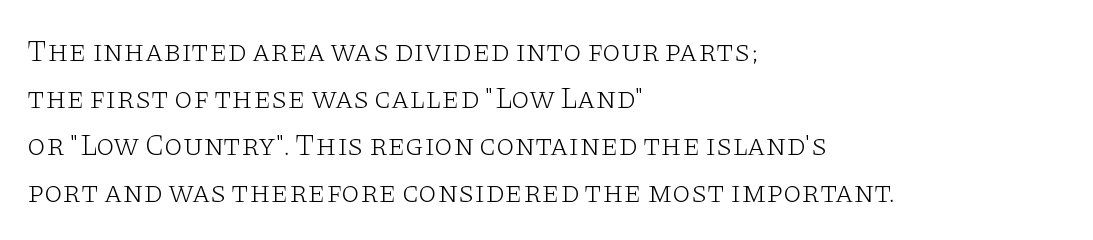
{"serif": "yes", "italic": "no", "bold": "no", "weight": "light", "width": "wide", "stroke_contrast": "low", "x_height": "large", "monospaced": "no", "underline": "no", "align": "left", "line_spacing": "normal", "line_spacing_ratio": 1.57, "letter_spacing": "normal", "letter_spacing_em": 0.0, "glyph_px": 30}
